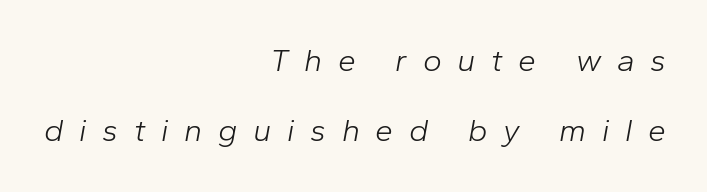
Q: Is the text bold? A: No.
Q: Is the text italic (slanted)? A: Yes, it leans right by about 10 degrees.
Q: Is the text underlined? A: No.
Q: How is the paragraph aligned? A: Right-aligned.
Q: Is the spacing between letters normal or unusually wide? A: Unusually wide.
Q: Is the spacing between lines tight, normal or loose? A: Loose.
Q: Width (condensed, normal, or wide)? A: Normal.
Q: Stroke contrast? A: Low.
Q: x-height? A: Medium.
Q: Monospaced? A: No.
